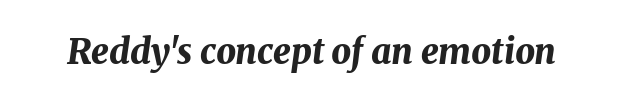
{"italic": "yes", "lean": "right", "slant_degrees": 8, "bold": "yes", "weight": "bold", "width": "normal", "stroke_contrast": "medium", "x_height": "medium", "monospaced": "no", "underline": "no", "letter_spacing": "normal", "letter_spacing_em": 0.0, "glyph_px": 35}
